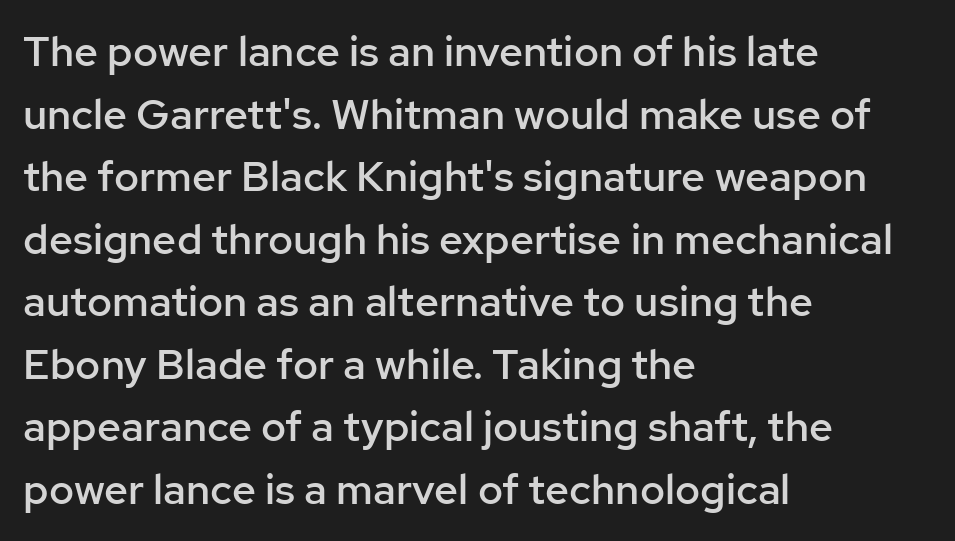
{"serif": "no", "italic": "no", "bold": "semi", "weight": "semibold", "width": "normal", "stroke_contrast": "low", "x_height": "medium", "monospaced": "no", "underline": "no", "align": "left", "line_spacing": "normal", "line_spacing_ratio": 1.49, "letter_spacing": "normal", "letter_spacing_em": 0.0, "glyph_px": 42}
